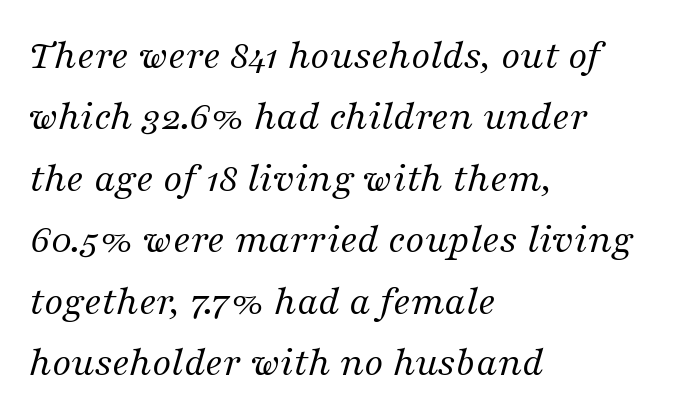
The image shows 43 px regular-weight serif type, italic (leaning right); set left-aligned, normal line spacing (1.43x), normal letter spacing, not underlined; medium stroke contrast and a medium x-height.
